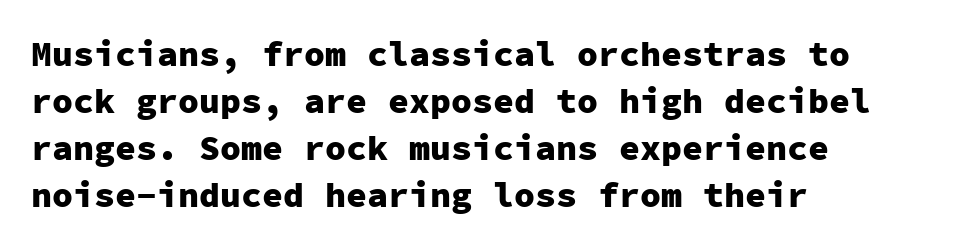
Teacher's note: observe the even left margin — that is flush-left alignment. You can tell it's not italic because the verticals are truly vertical. Quick note: underline off. Typographic density is high because the face is bold.
